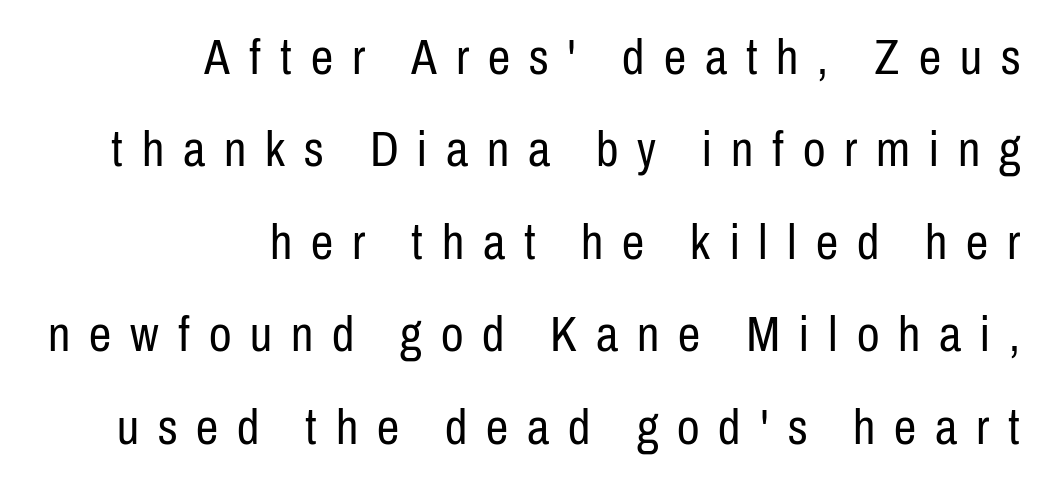
Q: Is the text bold? A: No.
Q: Is the text italic (slanted)? A: No, it is upright.
Q: Is the typeface a serif or a sans-serif typeface? A: Sans-serif.
Q: Is the text underlined? A: No.
Q: How is the paragraph aligned? A: Right-aligned.
Q: Is the spacing between letters normal or unusually wide? A: Unusually wide.
Q: Width (condensed, normal, or wide)? A: Condensed.
Q: Stroke contrast? A: Low.
Q: x-height? A: Medium.
Q: Monospaced? A: No.
